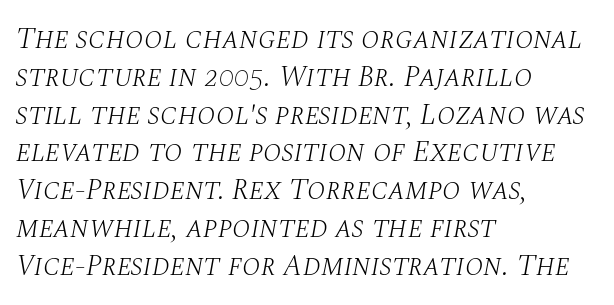
The image shows 30 px light serif type, italic (leaning right); set left-aligned, normal line spacing (1.26x), normal letter spacing, not underlined; medium stroke contrast and a large x-height.
